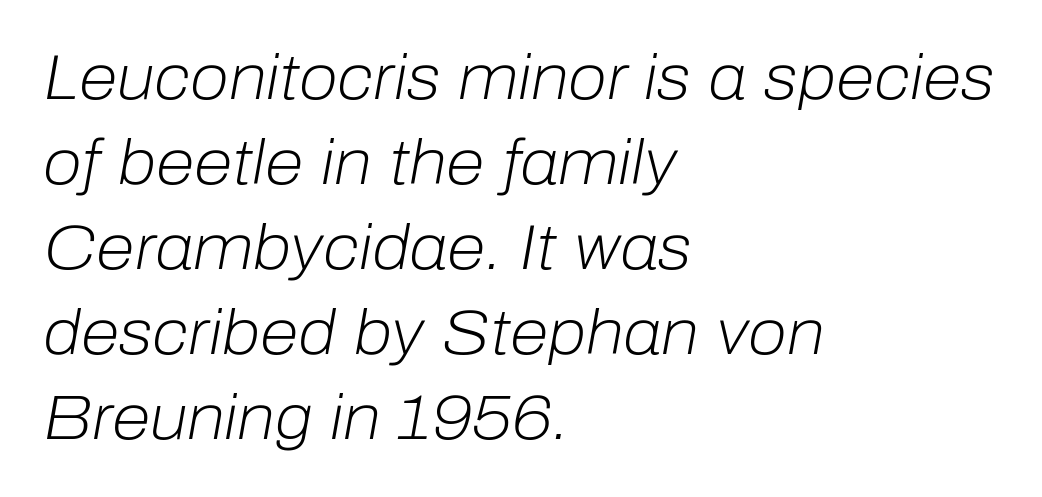
Q: Is the text bold? A: No.
Q: Is the text italic (slanted)? A: Yes, it leans right by about 10 degrees.
Q: Is the text underlined? A: No.
Q: How is the paragraph aligned? A: Left-aligned.
Q: Is the spacing between letters normal or unusually wide? A: Normal.
Q: Is the spacing between lines tight, normal or loose? A: Normal.
Q: Width (condensed, normal, or wide)? A: Normal.
Q: Stroke contrast? A: Low.
Q: x-height? A: Medium.
Q: Monospaced? A: No.
